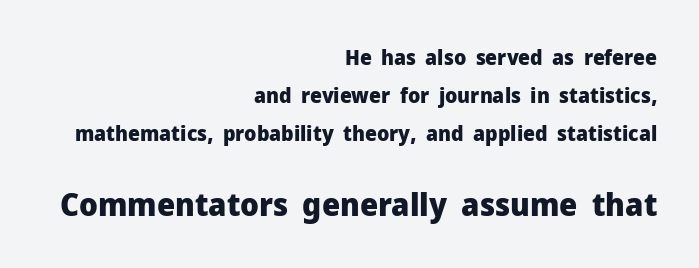
{"serif": "no", "italic": "no", "bold": "yes", "weight": "heavy", "width": "normal", "stroke_contrast": "low", "x_height": "medium", "monospaced": "no", "underline": "no", "align": "right", "line_spacing_ratio": 1.8, "letter_spacing": "normal", "letter_spacing_em": 0.0, "larger_block": "second", "size_ratio": 1.52, "glyph_px": 32}
